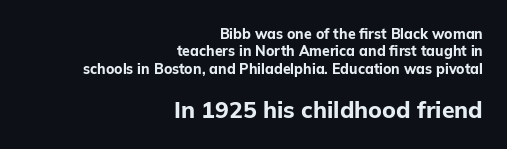
Underline: absent. Leftover space on each line is placed entirely before the opening word. Is there any slant? The stems are plumb. Stroke thickness is high; the sample reads as a true bold.
